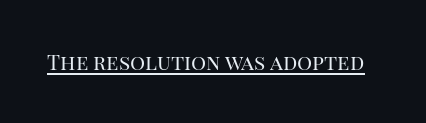
Q: Is the text bold? A: No.
Q: Is the text italic (slanted)? A: No, it is upright.
Q: Is the text underlined? A: Yes.
Q: Is the spacing between letters normal or unusually wide? A: Normal.
